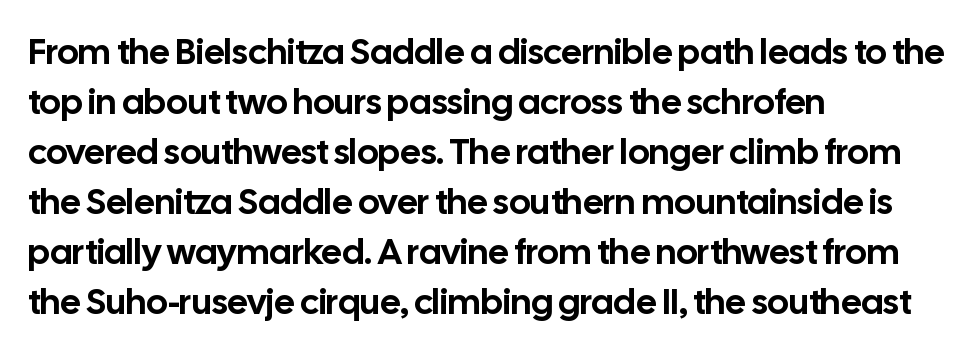
{"serif": "no", "italic": "no", "width": "normal", "stroke_contrast": "low", "x_height": "medium", "monospaced": "no", "underline": "no", "align": "left", "line_spacing": "normal", "line_spacing_ratio": 1.39, "letter_spacing": "normal", "letter_spacing_em": 0.0, "glyph_px": 36}
